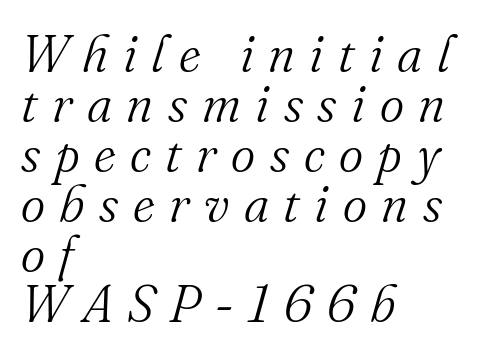
{"serif": "yes", "italic": "yes", "lean": "right", "slant_degrees": 16, "bold": "no", "weight": "light", "width": "normal", "stroke_contrast": "medium", "x_height": "small", "monospaced": "no", "underline": "no", "align": "left", "line_spacing": "tight", "line_spacing_ratio": 0.96, "letter_spacing": "wide", "letter_spacing_em": 0.28, "glyph_px": 52}
